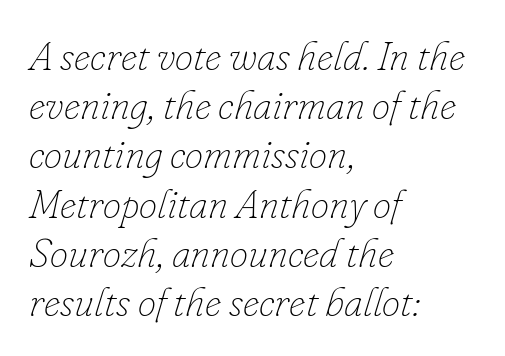
The lettering tilts uniformly, giving the passage an italic look. Caption: face not bold, strokes unweighted. This sample has the flowing, uneven cadence of proportional lettering. Leftover space on each line is placed entirely after the last word. Caption: standard tracking, unaltered. No word sits above an underline.
